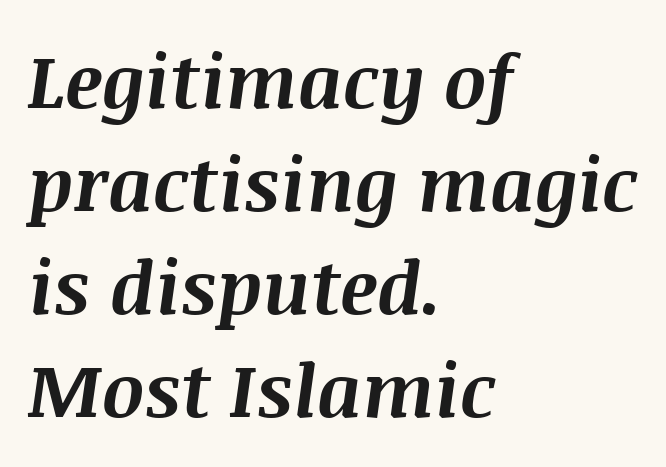
Q: Is the text bold? A: Yes.
Q: Is the text italic (slanted)? A: Yes, it leans right by about 8 degrees.
Q: Is the text underlined? A: No.
Q: How is the paragraph aligned? A: Left-aligned.
Q: Is the spacing between letters normal or unusually wide? A: Normal.
Q: Is the spacing between lines tight, normal or loose? A: Normal.
Q: Width (condensed, normal, or wide)? A: Normal.
Q: Stroke contrast? A: Medium.
Q: x-height? A: Large.
Q: Monospaced? A: No.
